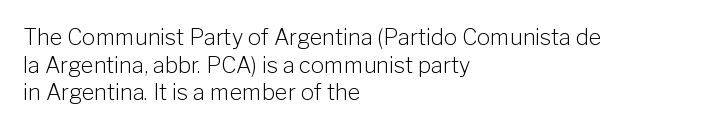
The typeface has the unassuming heft of standard copy or less. Vertical strokes here are truly vertical. A clean baseline with only descenders dipping below it. Default kerning and tracking; the words read as compact shapes.
